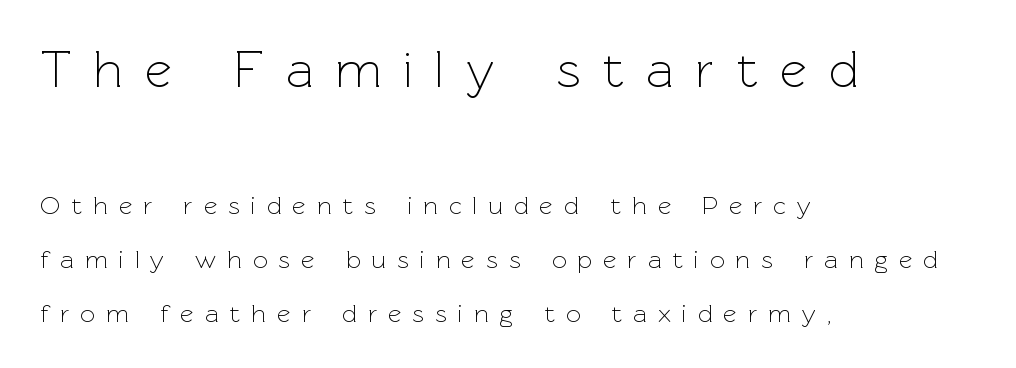
The image shows 52 px light sans-serif type, upright; set left-aligned, loose line spacing (2.08x), unusually wide letter spacing (+0.42 em), not underlined; the first (top) block is 2.0x larger; a medium x-height.
